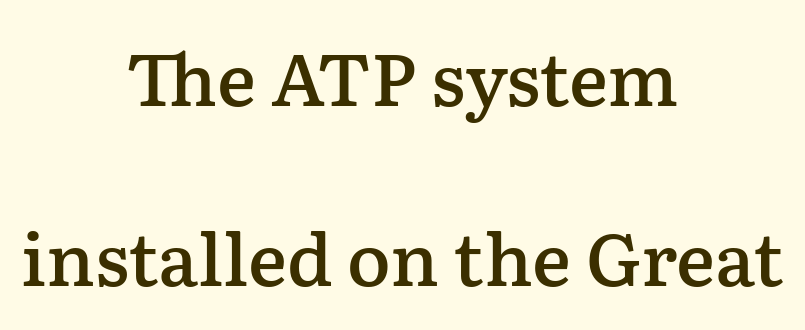
These lines keep a tight, regular rhythm from letter to letter. Whoever set this chose breathing room over compactness in the vertical rhythm. No italicization has been applied; the sample stays upright. Here the designer chose a conventional face with non-uniform glyph widths. Notice how the passage keeps no hard edge, just a central spine. This sample uses a serif face.
